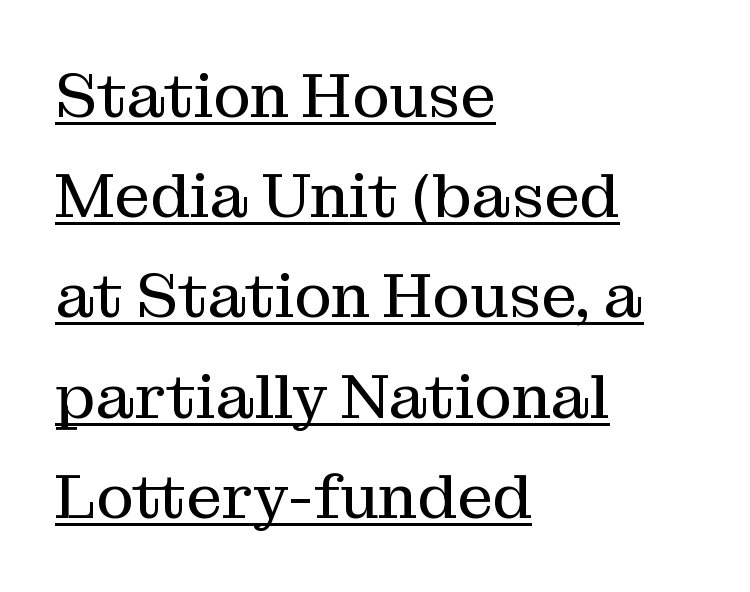
{"serif": "yes", "italic": "no", "bold": "no", "weight": "regular", "width": "normal", "stroke_contrast": "medium", "x_height": "medium", "monospaced": "no", "underline": "yes", "align": "left", "line_spacing": "normal", "line_spacing_ratio": 1.59, "letter_spacing": "normal", "letter_spacing_em": 0.0, "glyph_px": 63}
